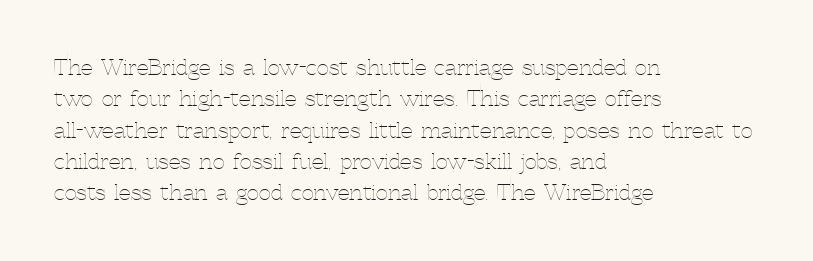
Q: Is the text bold? A: No.
Q: Is the text italic (slanted)? A: No, it is upright.
Q: Is the text underlined? A: No.
Q: How is the paragraph aligned? A: Left-aligned.
Q: Is the spacing between letters normal or unusually wide? A: Normal.
Q: Is the spacing between lines tight, normal or loose? A: Normal.
